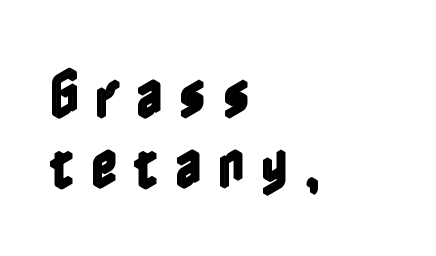
One glance says typical: line gaps are just what's usual. Anything drawn beneath the words? Only blank space. All the whitespace from short lines collects on the right. Posture: vertical.
